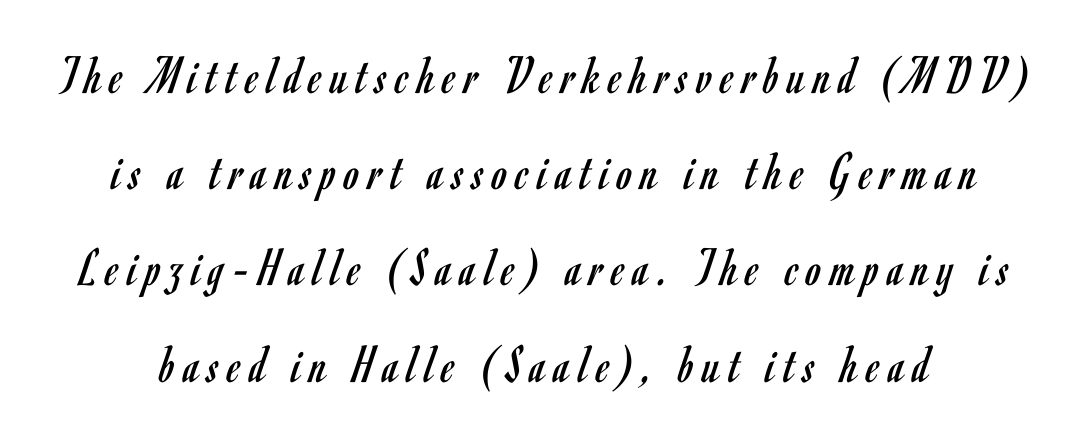
{"serif": "no", "bold": "no", "weight": "regular", "width": "condensed", "stroke_contrast": "low", "x_height": "small", "monospaced": "no", "underline": "no", "line_spacing_ratio": 1.75, "glyph_px": 55}
